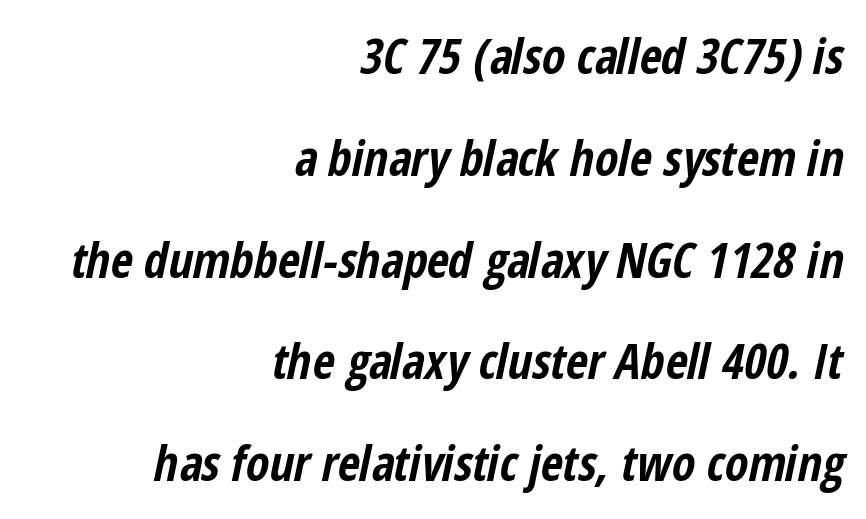
{"italic": "yes", "lean": "right", "slant_degrees": 12, "bold": "yes", "weight": "bold", "width": "condensed", "stroke_contrast": "low", "x_height": "medium", "monospaced": "no", "underline": "no", "align": "right", "line_spacing": "loose", "line_spacing_ratio": 2.12, "letter_spacing": "normal", "letter_spacing_em": 0.0, "glyph_px": 48}
